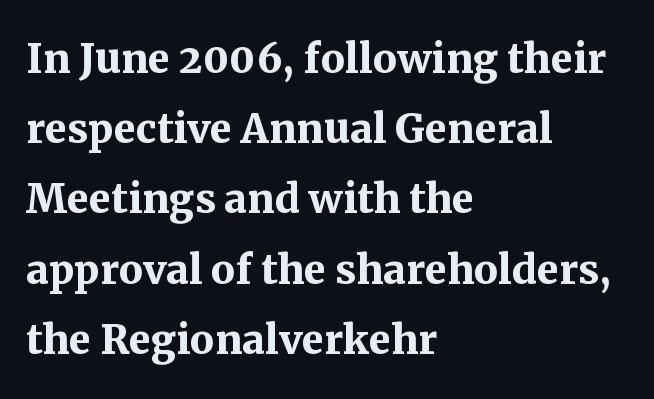
The image shows 54 px semibold serif type, upright; set left-aligned, normal line spacing (1.3x), normal letter spacing, not underlined; medium stroke contrast and a medium x-height.
